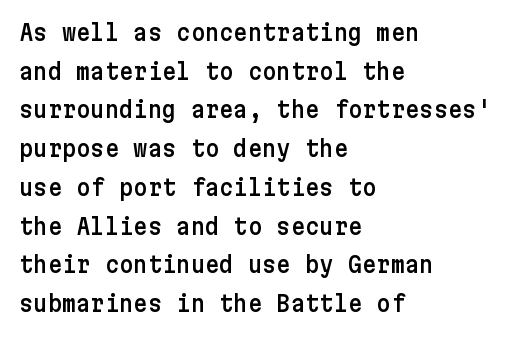
The image shows 22 px text type, upright; set left-aligned, line spacing 1.76x, normal letter spacing, not underlined.
